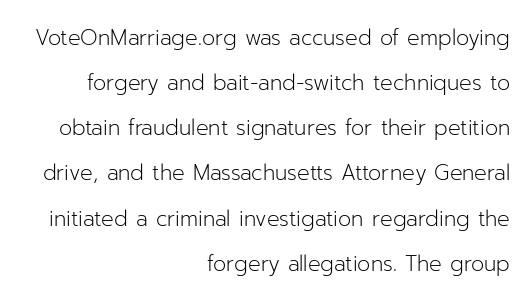
{"italic": "no", "bold": "no", "underline": "no", "align": "right", "line_spacing": "loose", "line_spacing_ratio": 2.15, "letter_spacing": "normal", "letter_spacing_em": 0.0, "glyph_px": 21}
